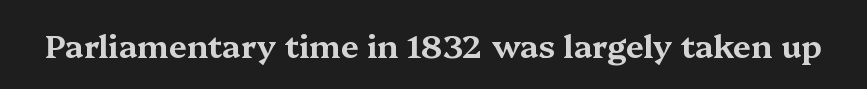
You can tell from the footed stems that serif type was used. The letters sit at their default tracking, neither squeezed nor spread. You could not count columns in this text — the font is proportionally spaced. Letters rest on an invisible, unmarked baseline. Italic: no, the glyphs are upright roman.
